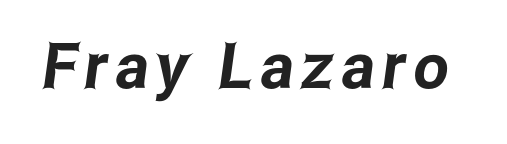
{"serif": "no", "width": "condensed", "stroke_contrast": "low", "x_height": "medium", "monospaced": "no", "underline": "no", "glyph_px": 63}
